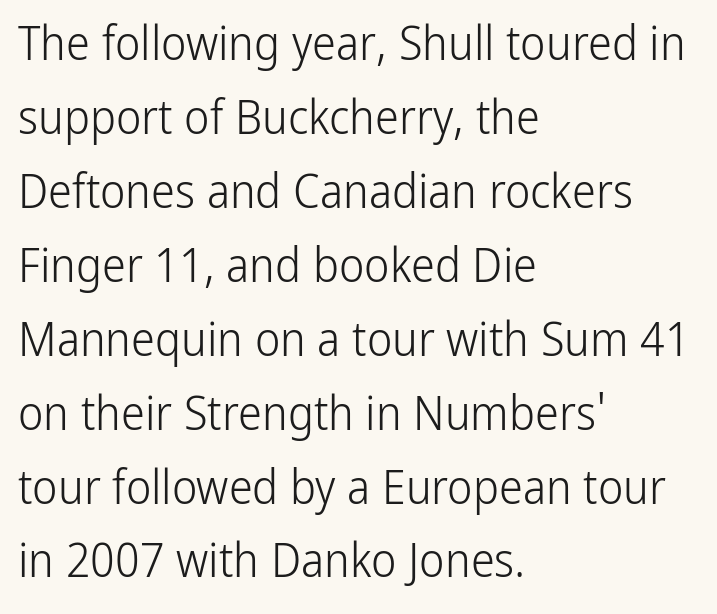
{"serif": "no", "italic": "no", "bold": "no", "weight": "light", "width": "condensed", "stroke_contrast": "low", "x_height": "medium", "monospaced": "no", "underline": "no", "align": "left", "line_spacing": "normal", "line_spacing_ratio": 1.54, "letter_spacing": "normal", "letter_spacing_em": 0.0, "glyph_px": 48}
